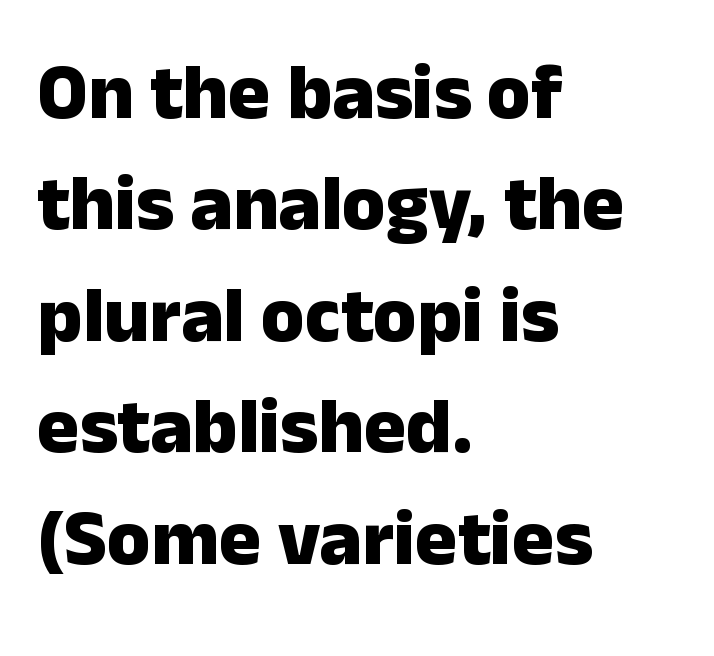
{"serif": "no", "italic": "no", "bold": "yes", "weight": "heavy", "width": "normal", "stroke_contrast": "low", "x_height": "medium", "monospaced": "no", "underline": "no", "align": "left", "line_spacing": "normal", "line_spacing_ratio": 1.41, "letter_spacing": "normal", "letter_spacing_em": 0.0, "glyph_px": 79}
